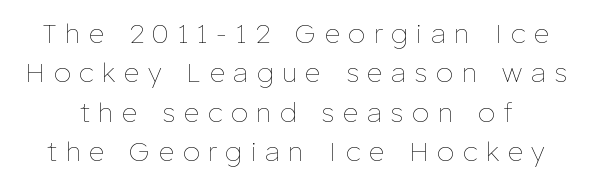
{"italic": "no", "bold": "no", "underline": "no", "line_spacing": "normal", "line_spacing_ratio": 1.46, "letter_spacing": "wide", "letter_spacing_em": 0.33, "glyph_px": 27}
